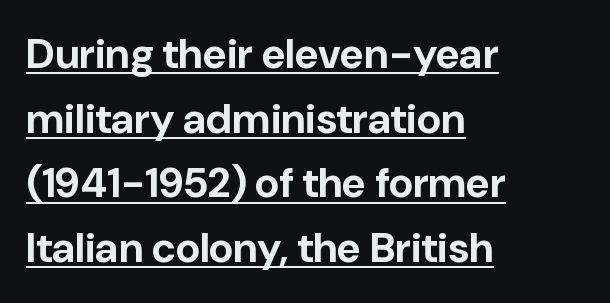
The image shows 42 px bold sans-serif type, upright; set left-aligned, normal line spacing (1.54x), normal letter spacing, underlined; low stroke contrast and a medium x-height.
